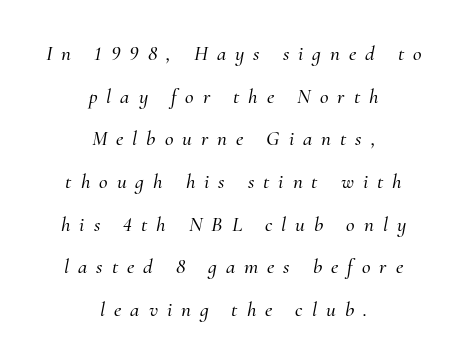
The specimen omits any rule beneath the text block's lines. This sample trades compactness for vertical openness between lines. Where is the straight margin? There isn't one; the lines are centered. The font's italic variant was chosen for this text. The gaps between neighbouring characters are conspicuously large.
